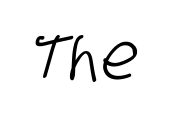
{"serif": "no", "width": "condensed", "stroke_contrast": "low", "x_height": "large", "monospaced": "no", "underline": "no", "letter_spacing": "normal", "letter_spacing_em": 0.0, "glyph_px": 64}
